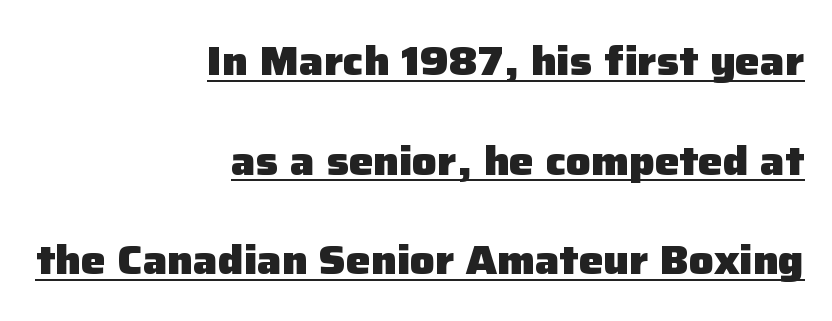
The string is rendered with underlining switched on. The passage shown is typed in a proportional face where columns would drift. Does the copy run flush right? Yes — the right margin is perfectly even. Does the leading feel generous? Absolutely, it's lavish. Does the lettering tilt? It doesn't — this is upright.
